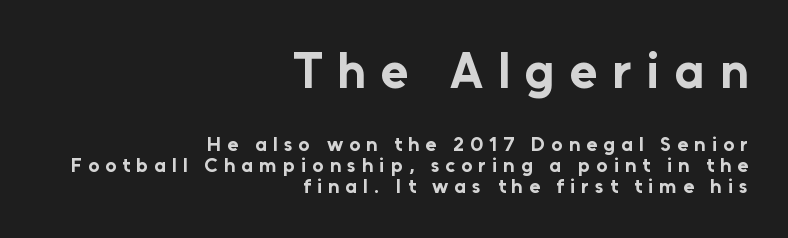
Q: Is the text bold? A: Yes.
Q: Is the text italic (slanted)? A: No, it is upright.
Q: Is the typeface a serif or a sans-serif typeface? A: Sans-serif.
Q: Is the text underlined? A: No.
Q: How is the paragraph aligned? A: Right-aligned.
Q: Is the spacing between letters normal or unusually wide? A: Unusually wide.
Q: Is the spacing between lines tight, normal or loose? A: Tight.
Q: Which block of text is set in a larger size, the first (top) or the second (bottom)? A: The first (top) one.
Q: Width (condensed, normal, or wide)? A: Normal.
Q: Stroke contrast? A: Low.
Q: x-height? A: Medium.
Q: Monospaced? A: No.
